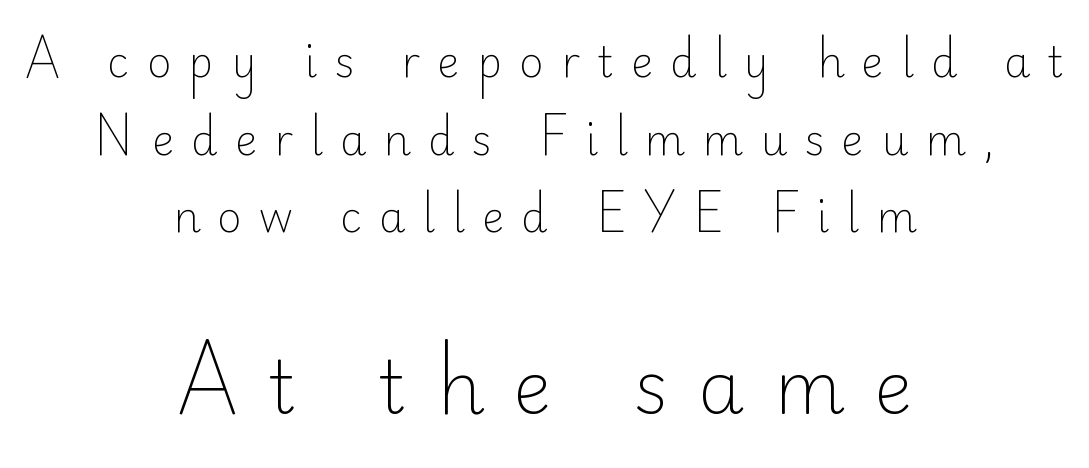
The image shows 73 px light sans-serif type, upright; set centered, line spacing 1.85x, unusually wide letter spacing (+0.41 em), not underlined; the second (bottom) block is 1.74x larger; low stroke contrast and a small x-height.
